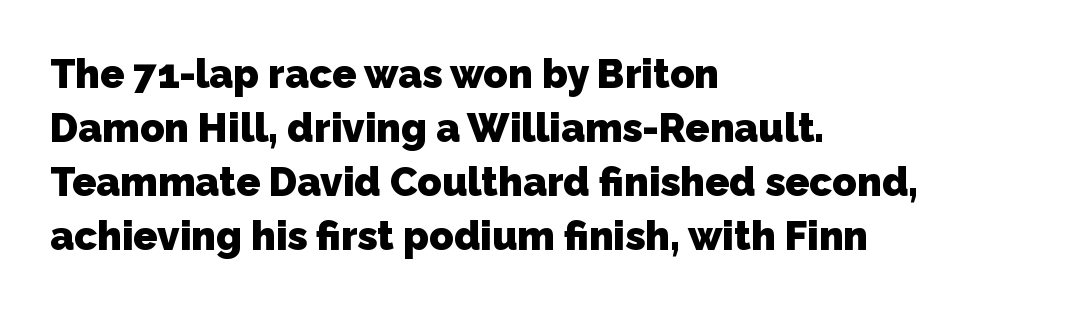
The line-height multiplier appears to be the usual default. Horizontally, the lines are justified to the leading edge only. Spacing verdict: proportional, widths tailored to each character. Lines of text with bare space underneath.
